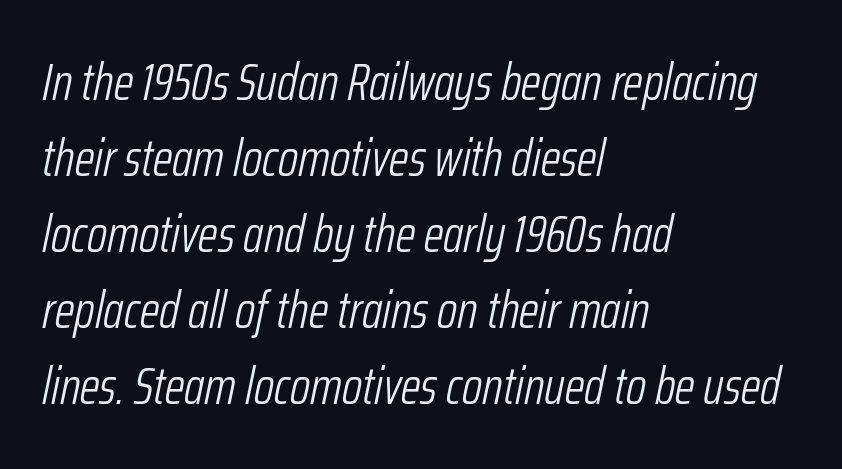
Q: Is the text bold? A: No.
Q: Is the text italic (slanted)? A: Yes, it leans right by about 12 degrees.
Q: Is the text underlined? A: No.
Q: How is the paragraph aligned? A: Left-aligned.
Q: Is the spacing between letters normal or unusually wide? A: Normal.
Q: Is the spacing between lines tight, normal or loose? A: Normal.
Q: Width (condensed, normal, or wide)? A: Condensed.
Q: Stroke contrast? A: Low.
Q: x-height? A: Medium.
Q: Monospaced? A: No.
